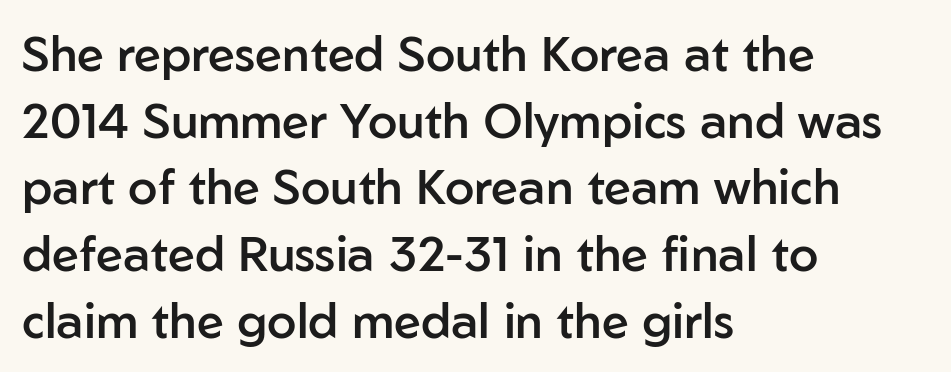
Q: Is the text bold? A: Semi-bold.
Q: Is the text italic (slanted)? A: No, it is upright.
Q: Is the typeface a serif or a sans-serif typeface? A: Sans-serif.
Q: Is the text underlined? A: No.
Q: How is the paragraph aligned? A: Left-aligned.
Q: Is the spacing between letters normal or unusually wide? A: Normal.
Q: Is the spacing between lines tight, normal or loose? A: Normal.
Q: Width (condensed, normal, or wide)? A: Normal.
Q: Stroke contrast? A: Low.
Q: x-height? A: Medium.
Q: Monospaced? A: No.
